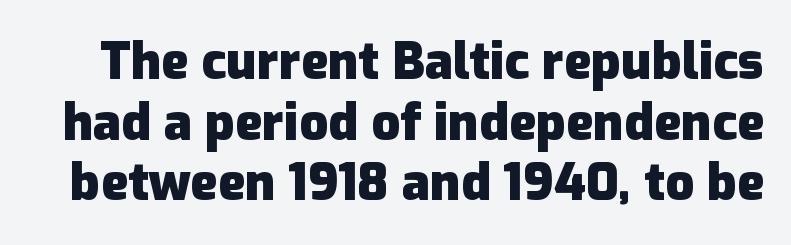
Its strokes are broad and dark, the hallmark of bold type. The gaps between neighbouring characters are ordinary and unremarkable. The designer went with a sans here, leaving each stem footless. A typesetter would call this proportional, since set widths differ per character. No italicization has been applied; the sample stays upright.
